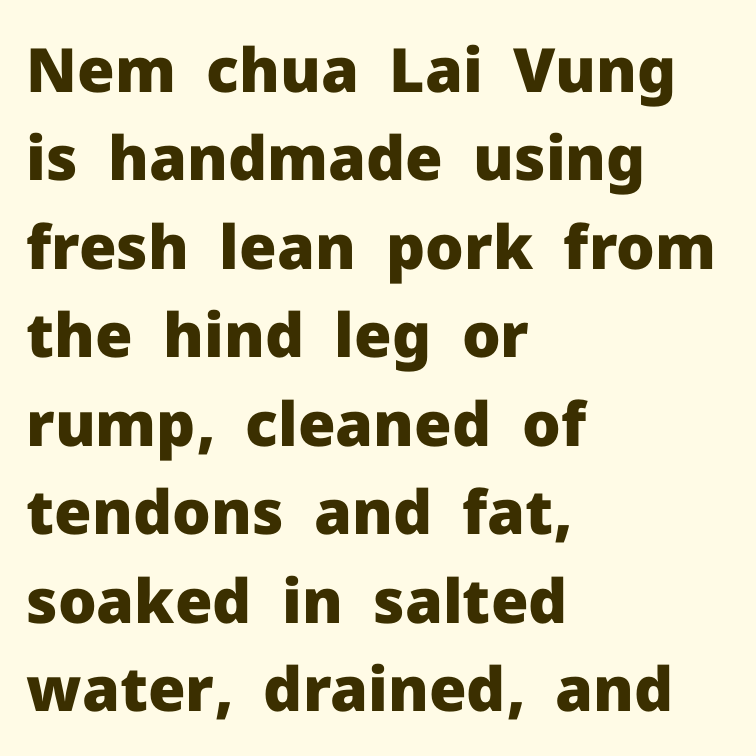
{"serif": "no", "italic": "no", "bold": "yes", "weight": "heavy", "width": "normal", "stroke_contrast": "low", "x_height": "medium", "monospaced": "no", "underline": "no", "align": "left", "line_spacing": "normal", "line_spacing_ratio": 1.45, "letter_spacing": "normal", "letter_spacing_em": 0.0, "glyph_px": 61}
